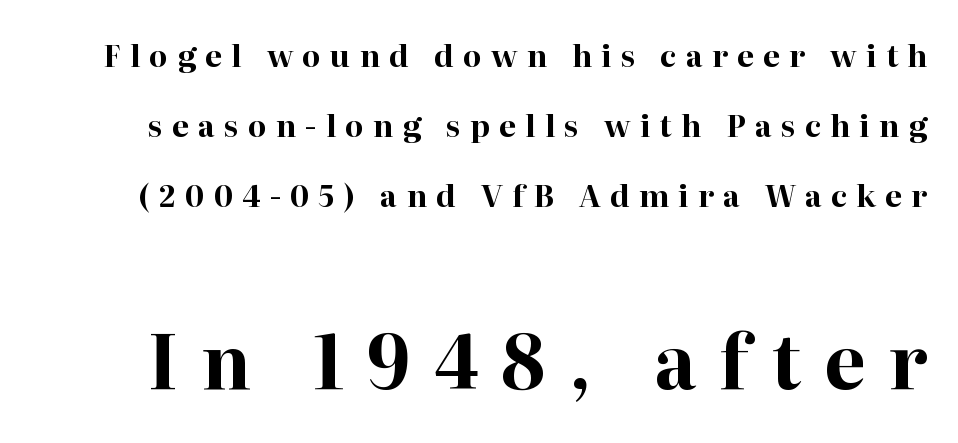
Varying glyph widths throughout — classic text-font behaviour. The designer went with a serif here, giving each stem small feet. Plenty of ink on the page — the face is bold. Anything drawn beneath the words? Only blank space. Rendered with straight, roman letterforms.
